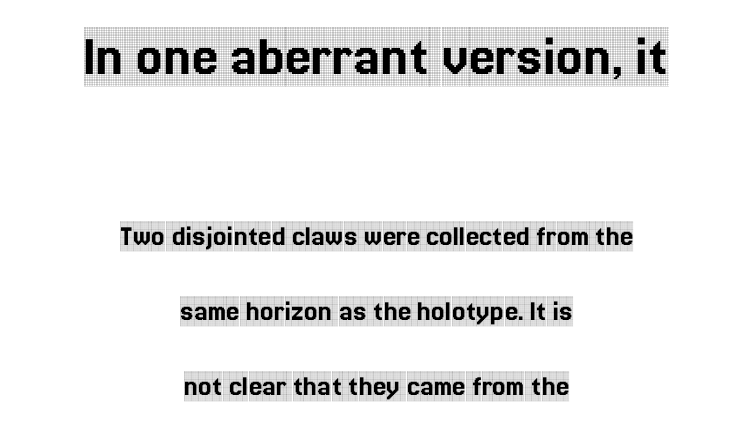
The image shows 59 px condensed serif type, upright; set centered, loose line spacing (2.49x), normal letter spacing, not underlined; the first (top) block is 1.97x larger; a large x-height.
